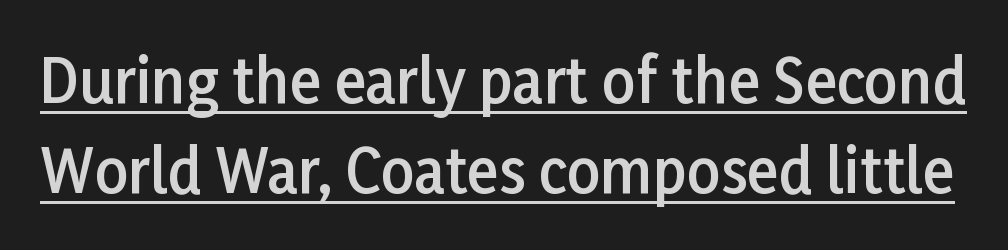
The passage shown has conventional tracking throughout. Serif or sans? Sans — the stroke terminals are bare. The passage shown is semibold, sitting just below true bold. Characters remain perfectly vertical along every line. Regarding leading, the lines here are spaced in the standard way.
